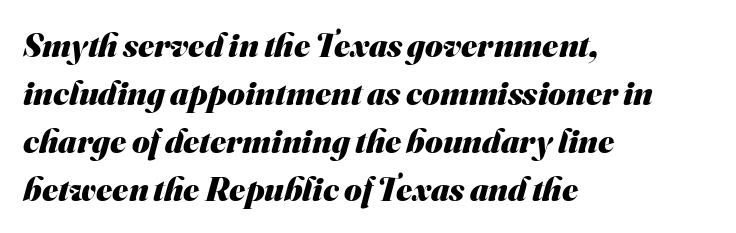
{"serif": "no", "bold": "yes", "weight": "heavy", "width": "normal", "stroke_contrast": "medium", "x_height": "small", "monospaced": "no", "underline": "no", "align": "left", "line_spacing": "normal", "line_spacing_ratio": 1.41, "letter_spacing": "normal", "letter_spacing_em": 0.0, "glyph_px": 34}
